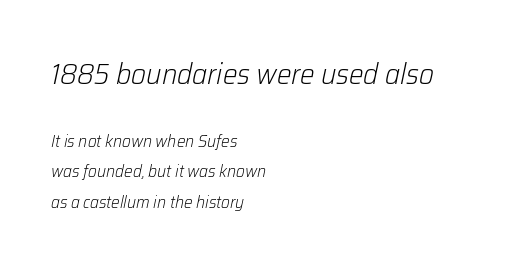
Which of the two is more prominent by size? The first, at the top. Spacing verdict: proportional, widths tailored to each character. Decoration check: the copy has no underline. The typesetting does not lean heavy: it is not bold.
